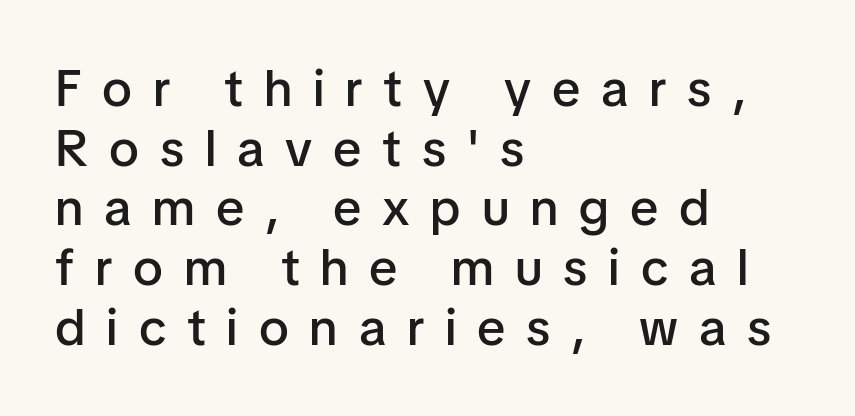
Q: Is the text bold? A: Semi-bold.
Q: Is the text italic (slanted)? A: No, it is upright.
Q: Is the typeface a serif or a sans-serif typeface? A: Sans-serif.
Q: Is the text underlined? A: No.
Q: How is the paragraph aligned? A: Left-aligned.
Q: Is the spacing between letters normal or unusually wide? A: Unusually wide.
Q: Width (condensed, normal, or wide)? A: Normal.
Q: Stroke contrast? A: Low.
Q: x-height? A: Medium.
Q: Monospaced? A: No.
